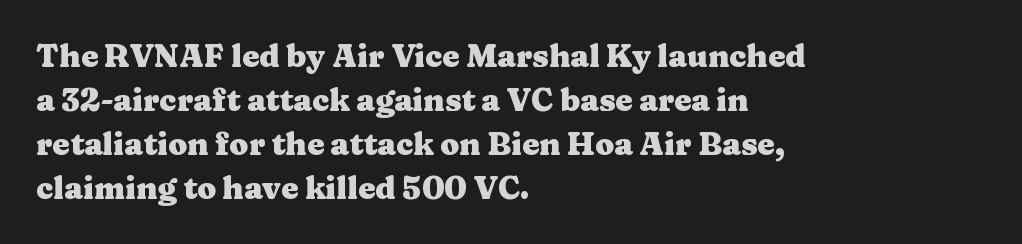
The tracking reads as untouched default to a designer's eye. In terms of weight, the rendering is a true, heavy bold. Note the varied advance widths — an 'i' is clearly narrower than an 'm'. The vertical gap from one line to the next is medium.
